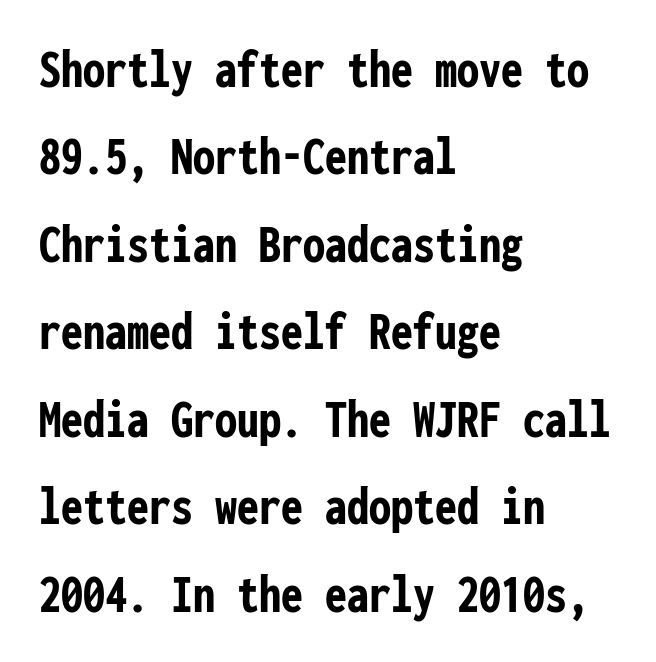
The image shows 55 px semibold, condensed sans-serif type, upright, monospaced; set left-aligned, normal line spacing (1.59x), normal letter spacing, not underlined; low stroke contrast and a medium x-height.
